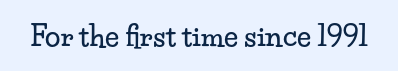
Q: Is the text italic (slanted)? A: No, it is upright.
Q: Is the typeface a serif or a sans-serif typeface? A: Serif.
Q: Is the text underlined? A: No.
Q: Is the spacing between letters normal or unusually wide? A: Normal.
Q: Width (condensed, normal, or wide)? A: Wide.
Q: Stroke contrast? A: Low.
Q: x-height? A: Small.
Q: Monospaced? A: No.
